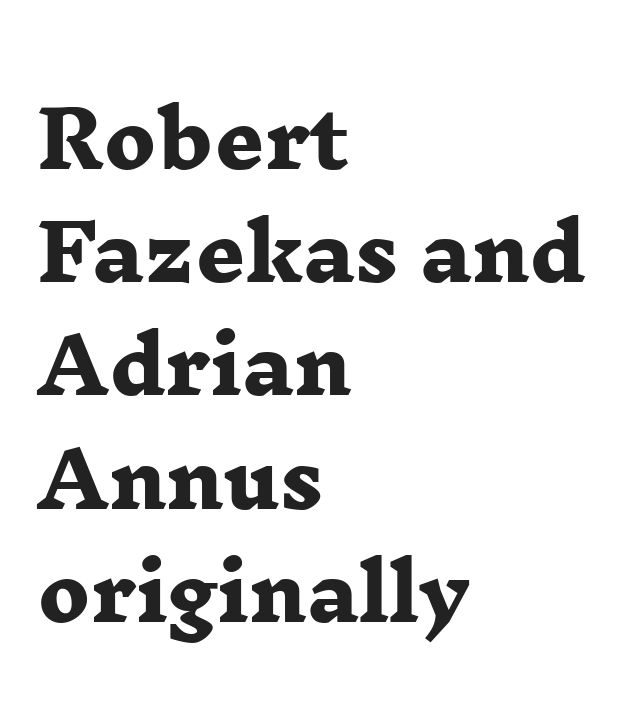
Look at the stroke-to-counter ratio: heavy, a bold. Leading: standard. Leftover space on each line is placed entirely after the last word. The passage shown is typed in a proportional face where columns would drift.
